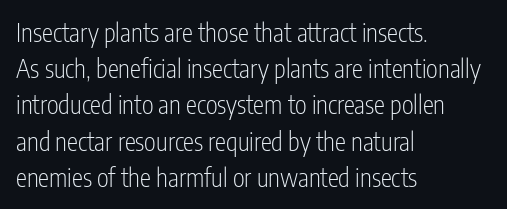
Q: Is the text bold? A: No.
Q: Is the text italic (slanted)? A: No, it is upright.
Q: Is the text underlined? A: No.
Q: How is the paragraph aligned? A: Left-aligned.
Q: Is the spacing between letters normal or unusually wide? A: Normal.
Q: Is the spacing between lines tight, normal or loose? A: Normal.
